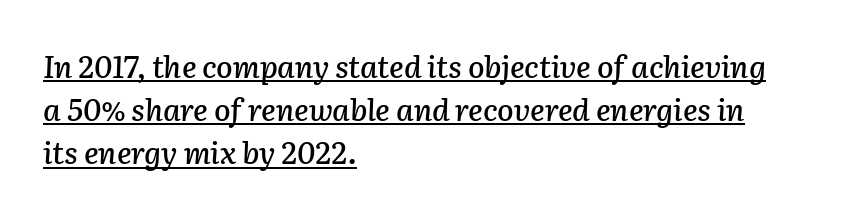
The image shows 30 px text type, italic (leaning right); set left-aligned, normal line spacing (1.44x), normal letter spacing, underlined; low stroke contrast and a medium x-height.
